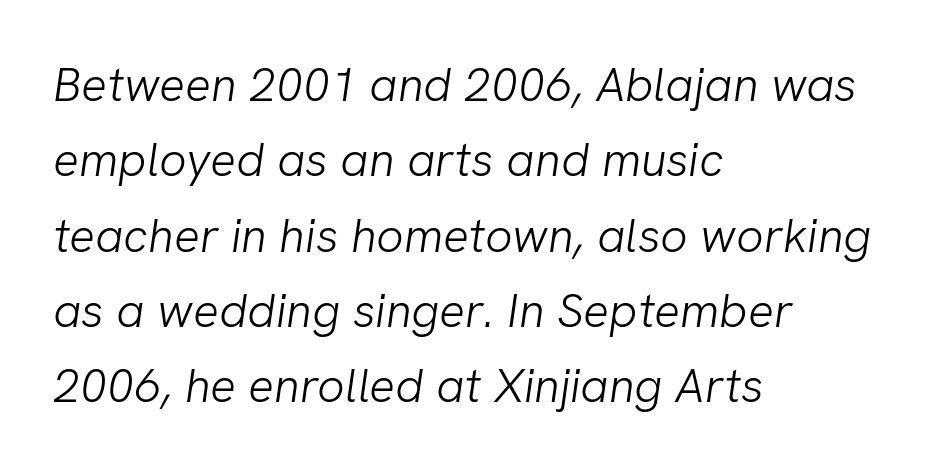
{"serif": "no", "bold": "no", "weight": "light", "width": "normal", "stroke_contrast": "low", "x_height": "medium", "monospaced": "no", "underline": "no", "align": "left", "line_spacing": "normal", "line_spacing_ratio": 1.57, "letter_spacing": "normal", "letter_spacing_em": 0.0, "glyph_px": 48}
